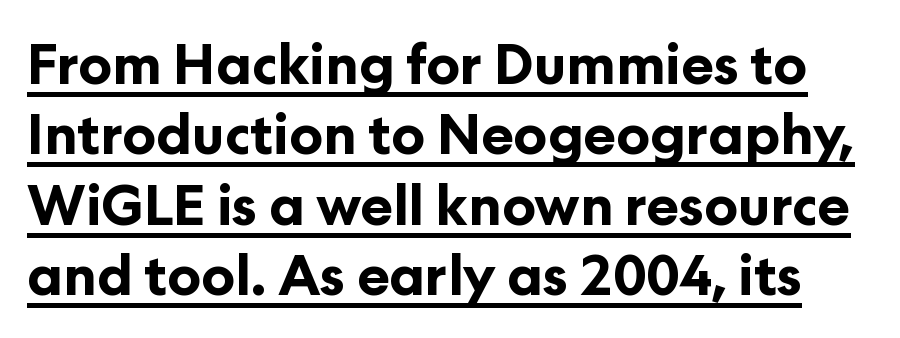
The characters display no serif detailing; their extremities are plain. The string is rendered with underlining switched on. Each new line begins a customary step beneath the previous one. These words are printed bold, with thick strokes throughout. Ordinary non-slanted type is in use. A typesetter would call this proportional, since set widths differ per character.
